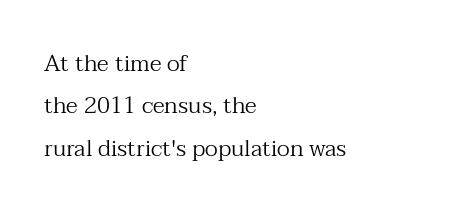
The image shows 23 px text type, upright; set left-aligned, line spacing 1.84x, normal letter spacing, not underlined.
